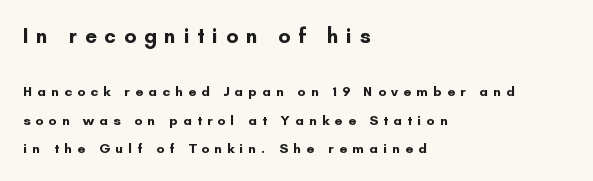
Q: Is the text bold? A: Yes.
Q: Is the text italic (slanted)? A: No, it is upright.
Q: Is the text underlined? A: No.
Q: How is the paragraph aligned? A: Left-aligned.
Q: Is the spacing between letters normal or unusually wide? A: Unusually wide.
Q: Is the spacing between lines tight, normal or loose? A: Loose.
Q: Which block of text is set in a larger size, the first (top) or the second (bottom)? A: The first (top) one.
